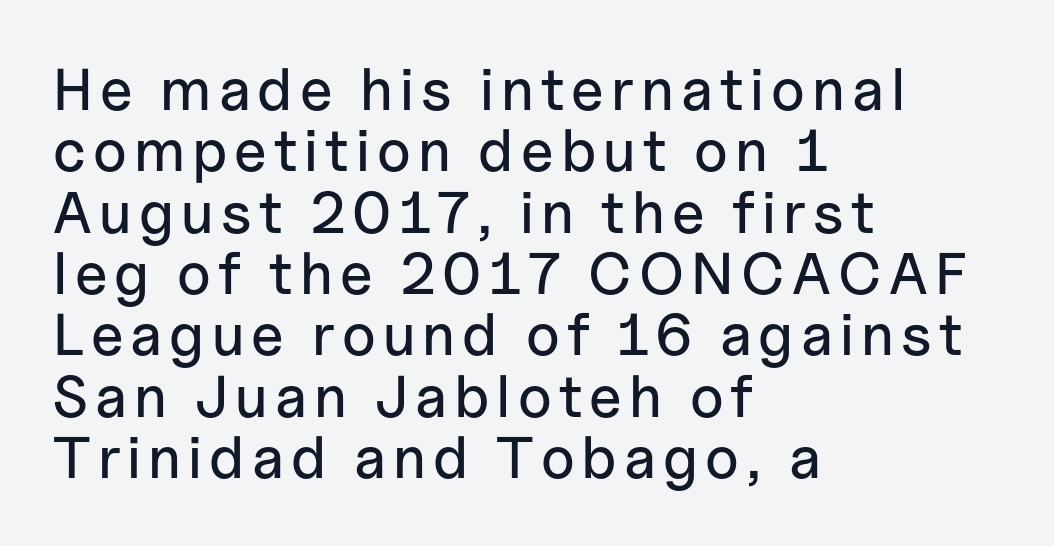
Q: Is the text italic (slanted)? A: No, it is upright.
Q: Is the typeface a serif or a sans-serif typeface? A: Sans-serif.
Q: Is the text underlined? A: No.
Q: How is the paragraph aligned? A: Left-aligned.
Q: Is the spacing between lines tight, normal or loose? A: Tight.
Q: Width (condensed, normal, or wide)? A: Normal.
Q: Stroke contrast? A: Low.
Q: x-height? A: Medium.
Q: Monospaced? A: No.
